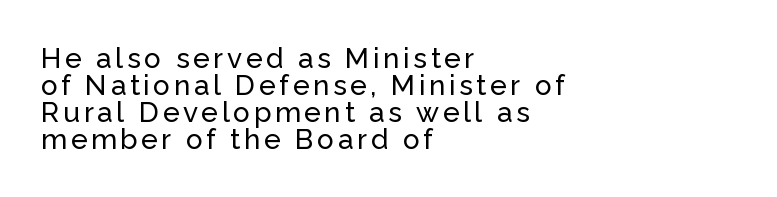
{"serif": "no", "italic": "no", "width": "normal", "stroke_contrast": "low", "x_height": "medium", "monospaced": "no", "underline": "no", "align": "left", "line_spacing": "tight", "line_spacing_ratio": 0.96, "glyph_px": 28}
